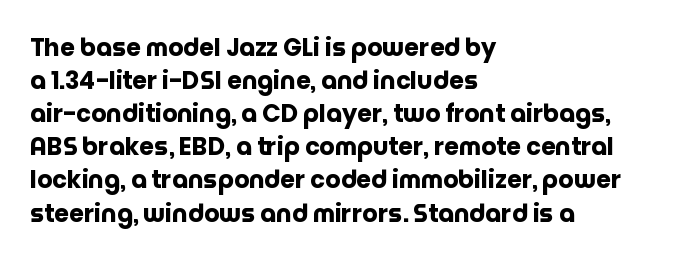
Q: Is the text bold? A: Yes.
Q: Is the text italic (slanted)? A: No, it is upright.
Q: Is the text underlined? A: No.
Q: How is the paragraph aligned? A: Left-aligned.
Q: Is the spacing between letters normal or unusually wide? A: Normal.
Q: Is the spacing between lines tight, normal or loose? A: Normal.
